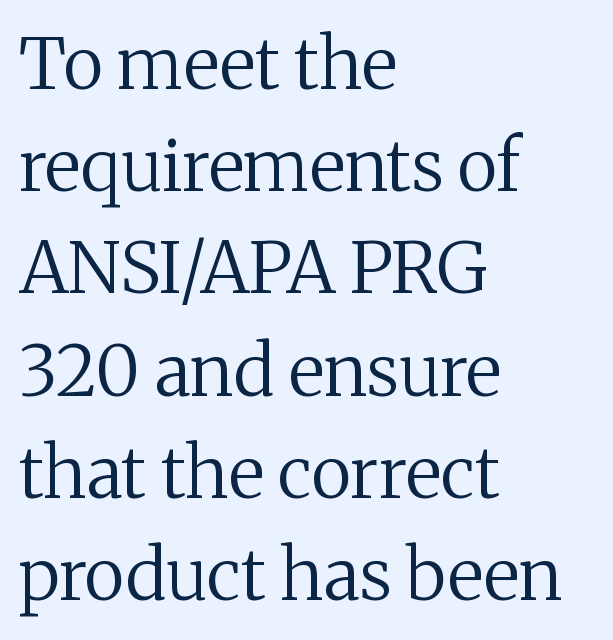
Underlining? Definitely not there. You can tell from the footed stems that serif type was used. A typesetter would call this zero additional tracking. The rag falls on the right side of this text block.
